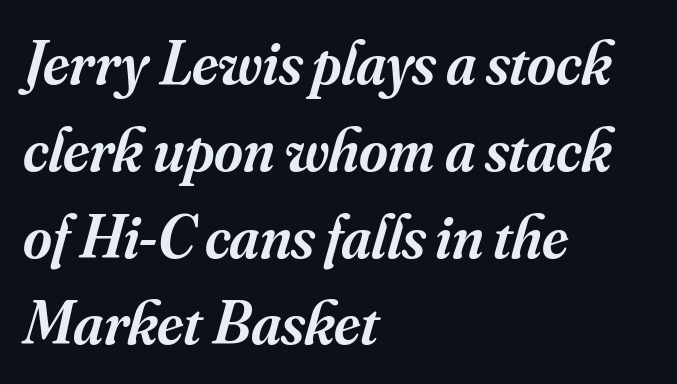
The letters carry serifs — small finishing strokes at the ends of their stems. Rows of type keep a routine distance in the vertical direction. The glyphs are unaccompanied by any horizontal stroke below them. Character widths vary here, with narrow letters taking less room than wide ones. This is the in-between weight designers call semibold or demi. There is no visible air inserted between adjacent glyphs.
